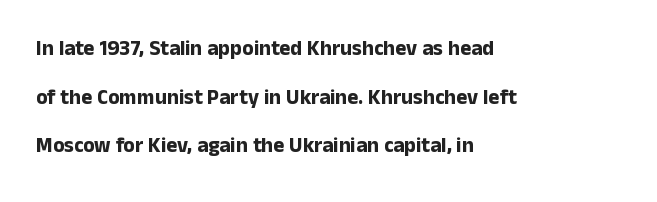
{"italic": "no", "bold": "yes", "underline": "no", "align": "left", "line_spacing": "loose", "line_spacing_ratio": 2.32, "letter_spacing": "normal", "letter_spacing_em": 0.0, "glyph_px": 21}
